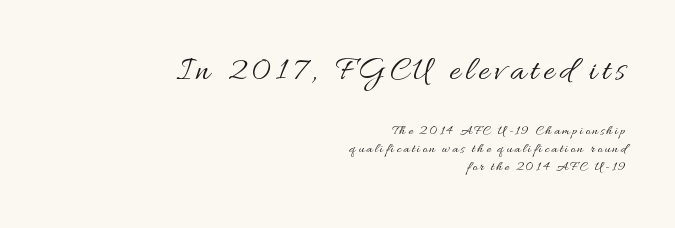
The image shows 34 px regular-weight, wide type; set right-aligned, normal line spacing (1.31x), not underlined; the first (top) block is 2.43x larger; medium stroke contrast and a small x-height.
